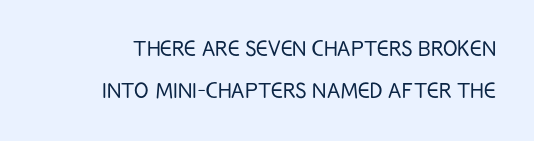
Q: Is the text bold? A: No.
Q: Is the text italic (slanted)? A: No, it is upright.
Q: Is the text underlined? A: No.
Q: Is the spacing between letters normal or unusually wide? A: Normal.
Q: Is the spacing between lines tight, normal or loose? A: Normal.
